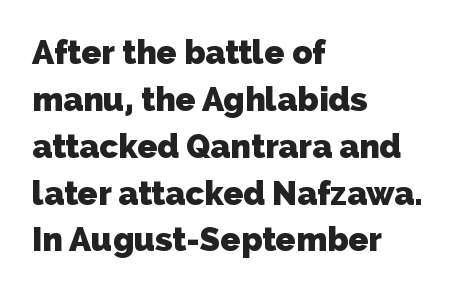
{"serif": "no", "bold": "yes", "weight": "heavy", "width": "normal", "stroke_contrast": "low", "x_height": "medium", "monospaced": "no", "underline": "no", "align": "left", "line_spacing": "normal", "line_spacing_ratio": 1.42, "letter_spacing": "normal", "letter_spacing_em": 0.0, "glyph_px": 33}
